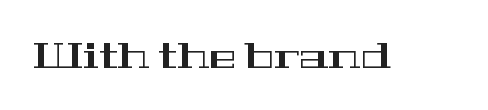
Q: Is the text italic (slanted)? A: No, it is upright.
Q: Is the typeface a serif or a sans-serif typeface? A: Serif.
Q: Is the text underlined? A: No.
Q: Is the spacing between letters normal or unusually wide? A: Normal.
Q: Width (condensed, normal, or wide)? A: Wide.
Q: Stroke contrast? A: High.
Q: x-height? A: Medium.
Q: Monospaced? A: No.
